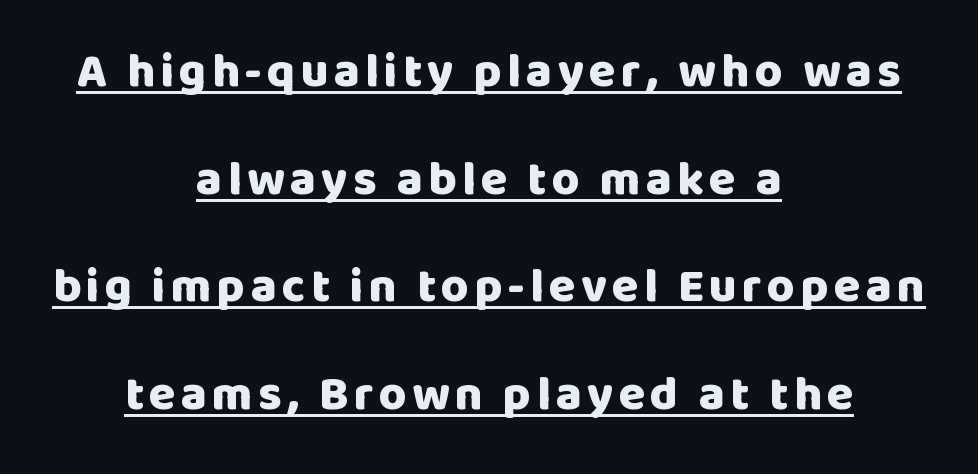
{"serif": "no", "italic": "no", "bold": "yes", "weight": "heavy", "width": "normal", "stroke_contrast": "low", "x_height": "large", "monospaced": "no", "underline": "yes", "align": "center", "line_spacing": "loose", "line_spacing_ratio": 2.24, "glyph_px": 48}
